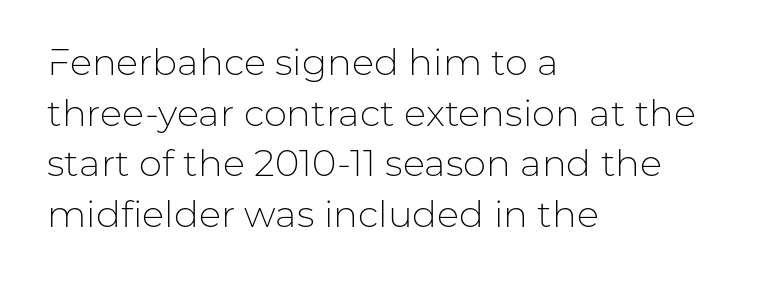
The image shows 37 px light sans-serif type, upright; set left-aligned, normal line spacing (1.37x), normal letter spacing, not underlined; low stroke contrast and a medium x-height.
